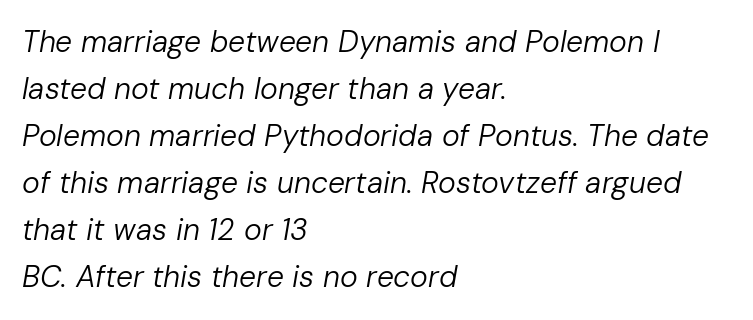
Q: Is the text bold? A: No.
Q: Is the text italic (slanted)? A: Yes, it leans right by about 10 degrees.
Q: Is the text underlined? A: No.
Q: How is the paragraph aligned? A: Left-aligned.
Q: Is the spacing between letters normal or unusually wide? A: Normal.
Q: Is the spacing between lines tight, normal or loose? A: Normal.
Q: Width (condensed, normal, or wide)? A: Normal.
Q: Stroke contrast? A: Low.
Q: x-height? A: Medium.
Q: Monospaced? A: No.
